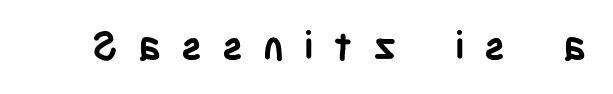
{"serif": "no", "italic": "no", "bold": "yes", "weight": "semibold", "width": "condensed", "stroke_contrast": "low", "x_height": "large", "monospaced": "no", "underline": "no", "letter_spacing": "wide", "letter_spacing_em": 0.5, "glyph_px": 40}
